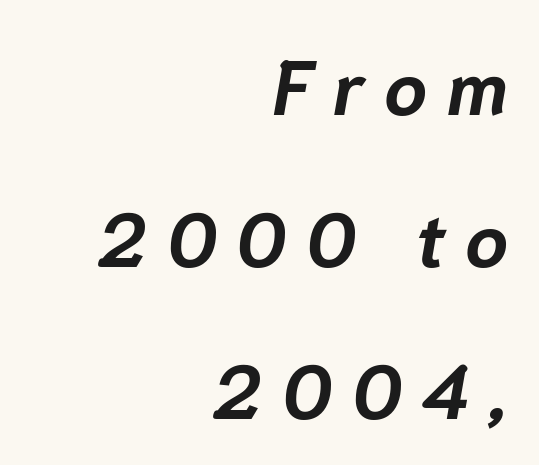
Yep, that's italic — everything's leaning. Is the letter spacing exaggerated? Yes — the characters are pushed far apart. Unmarked baselines from the first word to the last. One glance says open: line gaps are wider than usual. Horizontally, the lines are justified to the trailing edge only. Each letter keeps its own natural width here, so spacing adapts to shape.
